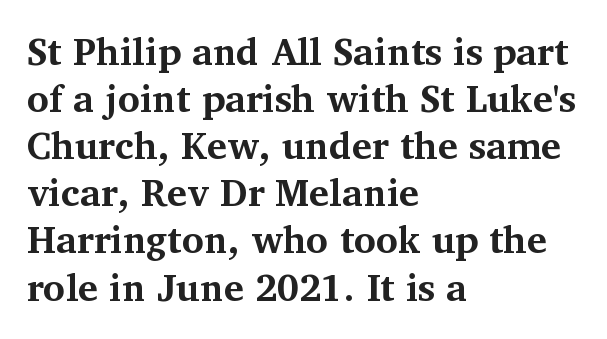
Varying glyph widths throughout — classic text-font behaviour. You can tell from the footed stems that serif type was used. The letters are bold, with thick, heavy strokes. No italicization has been applied; the sample stays upright. Descenders are the only things crossing below the line.
